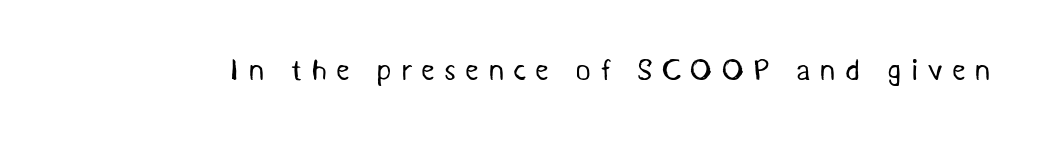
Tracking value appears strongly positive — letters spread wide. Heft: none added — not bold. A typesetter would call this proportional, since set widths differ per character. Has an underline been added? It has not.
